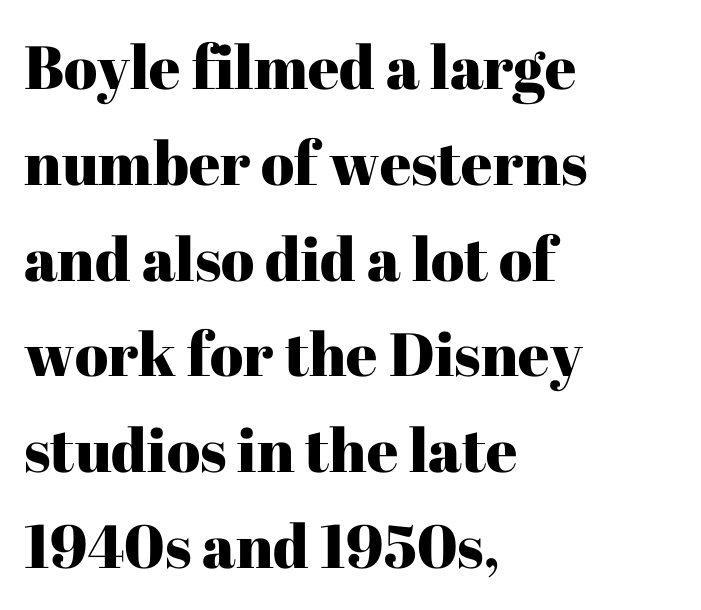
The image shows 61 px serif type, upright; set left-aligned, normal line spacing (1.57x), normal letter spacing, not underlined; high stroke contrast and a medium x-height.
